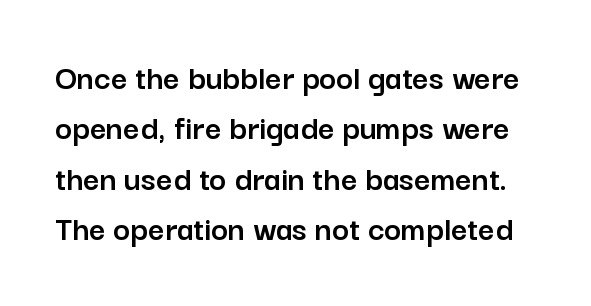
{"serif": "no", "italic": "no", "width": "normal", "stroke_contrast": "low", "x_height": "medium", "monospaced": "no", "underline": "no", "line_spacing": "normal", "line_spacing_ratio": 1.4, "letter_spacing": "normal", "letter_spacing_em": 0.0, "glyph_px": 36}
